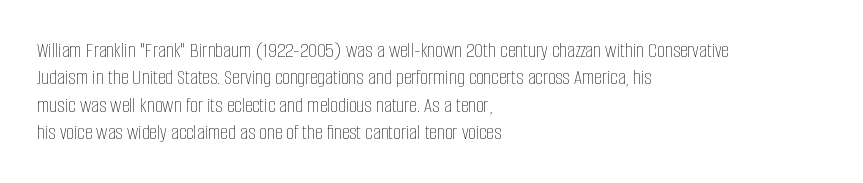
{"italic": "no", "bold": "no", "underline": "no", "align": "left", "line_spacing_ratio": 1.24, "letter_spacing": "normal", "letter_spacing_em": 0.0, "glyph_px": 22}
